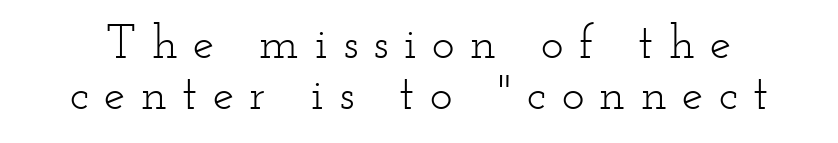
Q: Is the text bold? A: No.
Q: Is the text italic (slanted)? A: No, it is upright.
Q: Is the typeface a serif or a sans-serif typeface? A: Serif.
Q: Is the text underlined? A: No.
Q: Is the spacing between letters normal or unusually wide? A: Unusually wide.
Q: Is the spacing between lines tight, normal or loose? A: Tight.
Q: Width (condensed, normal, or wide)? A: Wide.
Q: Stroke contrast? A: Low.
Q: x-height? A: Small.
Q: Monospaced? A: No.
